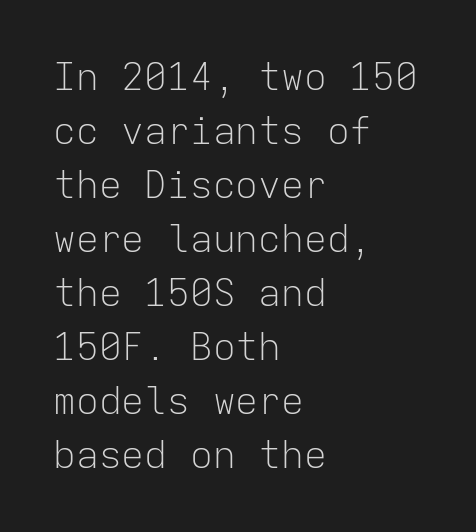
The image shows 38 px light sans-serif type, upright, monospaced; set left-aligned, normal line spacing (1.42x), normal letter spacing, not underlined; low stroke contrast and a medium x-height.
